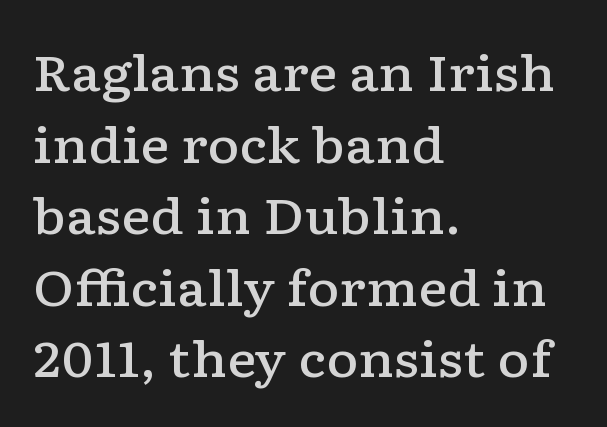
Q: Is the text bold? A: Semi-bold.
Q: Is the text italic (slanted)? A: No, it is upright.
Q: Is the typeface a serif or a sans-serif typeface? A: Serif.
Q: Is the text underlined? A: No.
Q: How is the paragraph aligned? A: Left-aligned.
Q: Is the spacing between letters normal or unusually wide? A: Normal.
Q: Is the spacing between lines tight, normal or loose? A: Normal.
Q: Width (condensed, normal, or wide)? A: Wide.
Q: Stroke contrast? A: Low.
Q: x-height? A: Medium.
Q: Monospaced? A: No.
